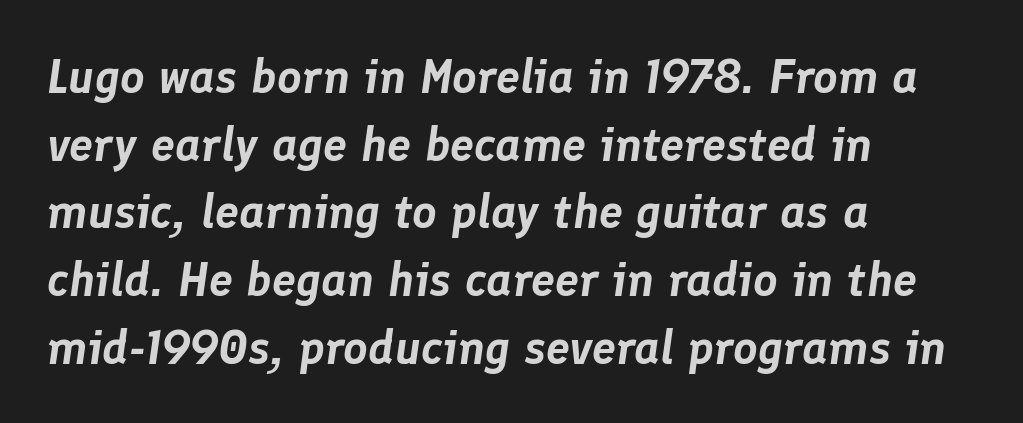
The image shows 48 px text type, italic (leaning right); set left-aligned, normal line spacing (1.41x), normal letter spacing, not underlined; low stroke contrast and a medium x-height.
